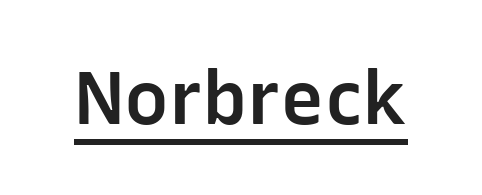
Q: Is the text bold? A: Semi-bold.
Q: Is the text italic (slanted)? A: No, it is upright.
Q: Is the typeface a serif or a sans-serif typeface? A: Sans-serif.
Q: Is the text underlined? A: Yes.
Q: Is the spacing between letters normal or unusually wide? A: Normal.
Q: Width (condensed, normal, or wide)? A: Normal.
Q: Stroke contrast? A: Low.
Q: x-height? A: Medium.
Q: Monospaced? A: No.
